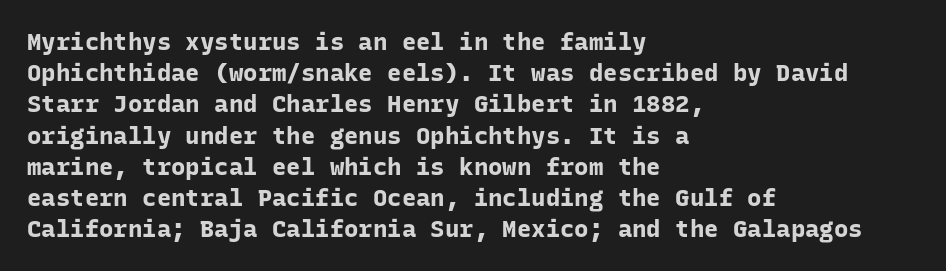
Every letter is thick-stroked: bold, no question. Line starts are locked; line ends wander. What's the leading like? Ordinary, nothing unusual. Glance below the letters and you will spot only blank space.
